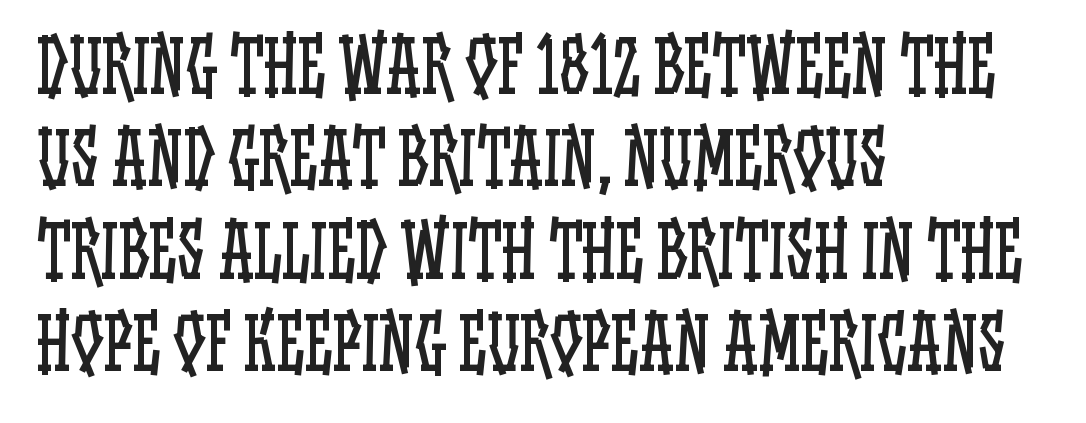
Q: Is the text bold? A: No.
Q: Is the text italic (slanted)? A: No, it is upright.
Q: Is the text underlined? A: No.
Q: How is the paragraph aligned? A: Left-aligned.
Q: Is the spacing between letters normal or unusually wide? A: Normal.
Q: Is the spacing between lines tight, normal or loose? A: Normal.
Q: Width (condensed, normal, or wide)? A: Condensed.
Q: Stroke contrast? A: Low.
Q: x-height? A: Large.
Q: Monospaced? A: No.
